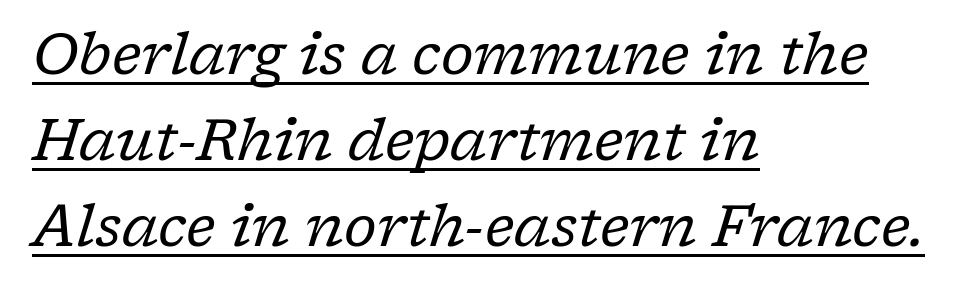
{"serif": "yes", "italic": "yes", "lean": "right", "slant_degrees": 17, "bold": "no", "weight": "regular", "width": "normal", "stroke_contrast": "low", "x_height": "medium", "monospaced": "no", "underline": "yes", "align": "left", "line_spacing": "normal", "line_spacing_ratio": 1.51, "letter_spacing": "normal", "letter_spacing_em": 0.0, "glyph_px": 57}
